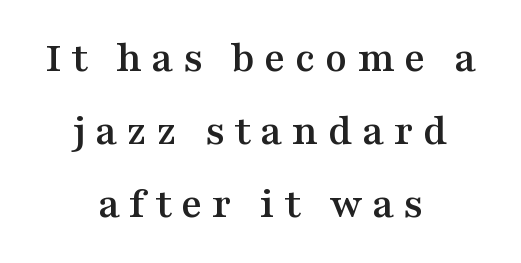
{"serif": "yes", "italic": "no", "width": "wide", "stroke_contrast": "medium", "x_height": "medium", "monospaced": "no", "underline": "no", "align": "center", "line_spacing": "normal", "line_spacing_ratio": 1.62, "letter_spacing": "wide", "letter_spacing_em": 0.21, "glyph_px": 45}
